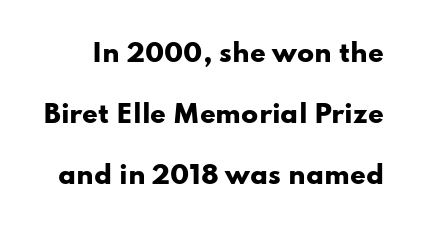
The image shows 25 px bold type, upright; set loose line spacing (2.44x), normal letter spacing, not underlined.
